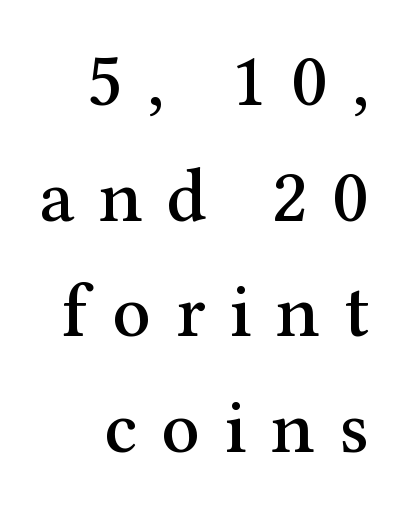
The image shows 76 px serif type, upright; set normal line spacing (1.52x), unusually wide letter spacing (+0.32 em), not underlined; medium stroke contrast and a medium x-height.
